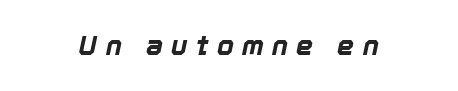
{"italic": "yes", "lean": "right", "slant_degrees": 12, "bold": "yes", "underline": "no", "letter_spacing": "wide", "letter_spacing_em": 0.31, "glyph_px": 27}
